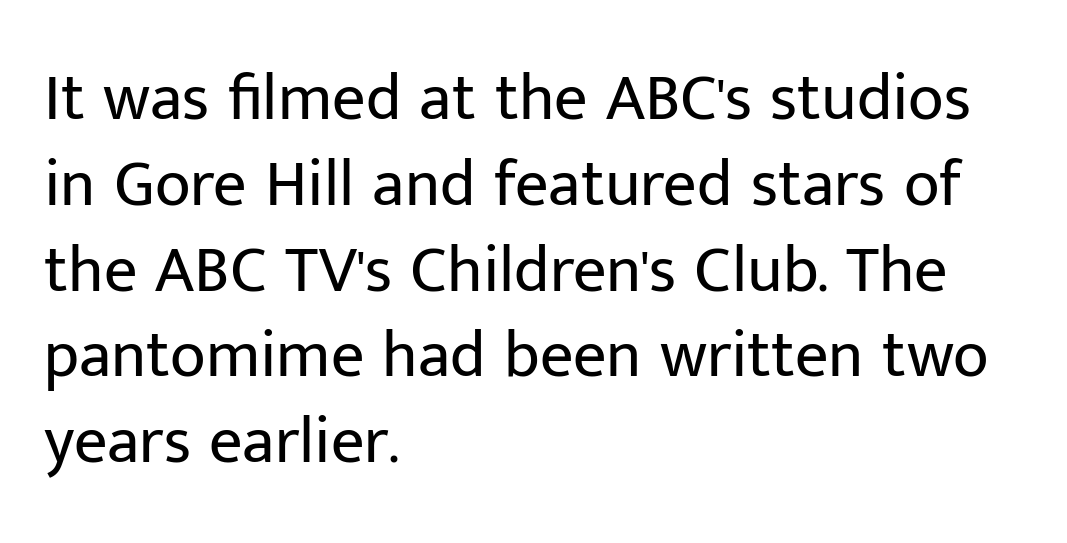
Q: Is the text bold? A: No.
Q: Is the text italic (slanted)? A: No, it is upright.
Q: Is the typeface a serif or a sans-serif typeface? A: Sans-serif.
Q: Is the text underlined? A: No.
Q: How is the paragraph aligned? A: Left-aligned.
Q: Is the spacing between letters normal or unusually wide? A: Normal.
Q: Is the spacing between lines tight, normal or loose? A: Normal.
Q: Width (condensed, normal, or wide)? A: Normal.
Q: Stroke contrast? A: Low.
Q: x-height? A: Medium.
Q: Monospaced? A: No.
